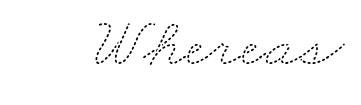
The image shows 70 px thin, wide type; set normal letter spacing, not underlined; medium stroke contrast and a small x-height.
